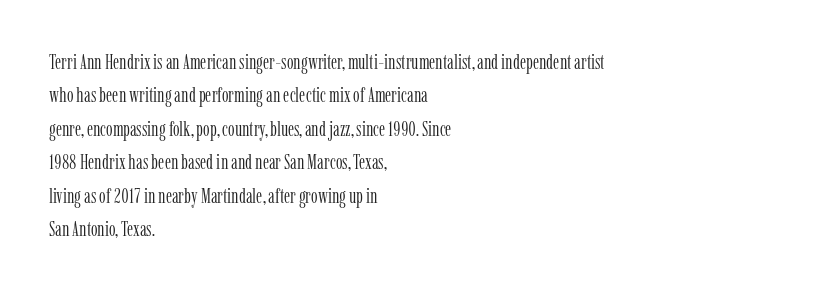
{"italic": "no", "bold": "no", "underline": "no", "align": "left", "line_spacing": "normal", "line_spacing_ratio": 1.59, "letter_spacing": "normal", "letter_spacing_em": 0.0, "glyph_px": 21}
